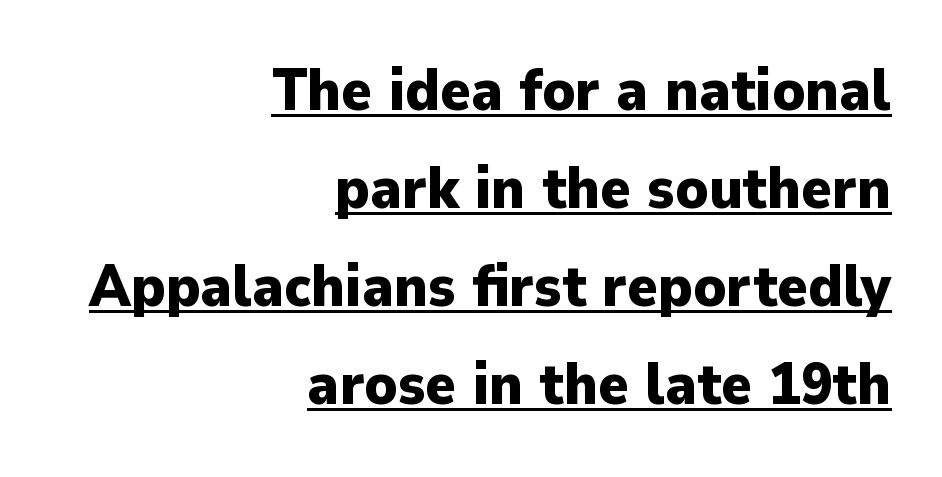
Q: Is the text bold? A: Yes.
Q: Is the text italic (slanted)? A: No, it is upright.
Q: Is the typeface a serif or a sans-serif typeface? A: Sans-serif.
Q: Is the text underlined? A: Yes.
Q: How is the paragraph aligned? A: Right-aligned.
Q: Is the spacing between letters normal or unusually wide? A: Normal.
Q: Is the spacing between lines tight, normal or loose? A: Normal.
Q: Width (condensed, normal, or wide)? A: Normal.
Q: Stroke contrast? A: Low.
Q: x-height? A: Medium.
Q: Monospaced? A: No.
